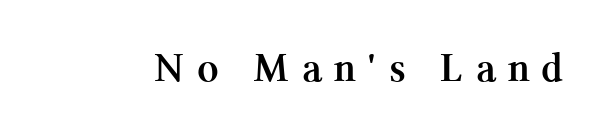
{"serif": "yes", "italic": "no", "bold": "yes", "weight": "semibold", "width": "normal", "stroke_contrast": "medium", "x_height": "medium", "monospaced": "no", "underline": "no", "letter_spacing": "wide", "letter_spacing_em": 0.32, "glyph_px": 42}
